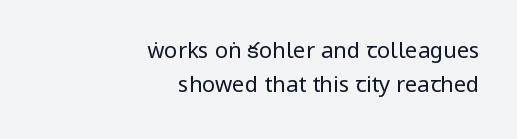
The image shows 22 px text type, upright; set right-aligned, normal line spacing (1.55x), normal letter spacing, not underlined.
